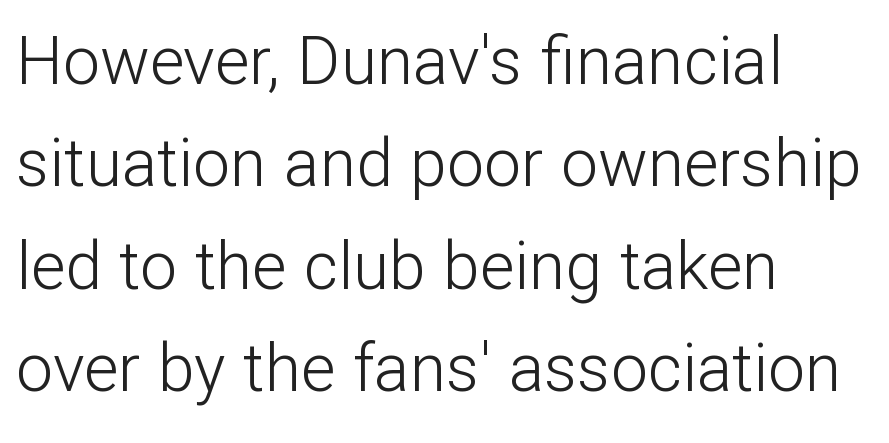
Just letters on the line, the space beneath them empty. A typesetter would call this zero additional tracking. Each line starts at the same left margin while the right side varies. The rendering shows plain stroke endings on the letterforms — a sans-serif design. No heavy texture on the line: the type isn't bold.
